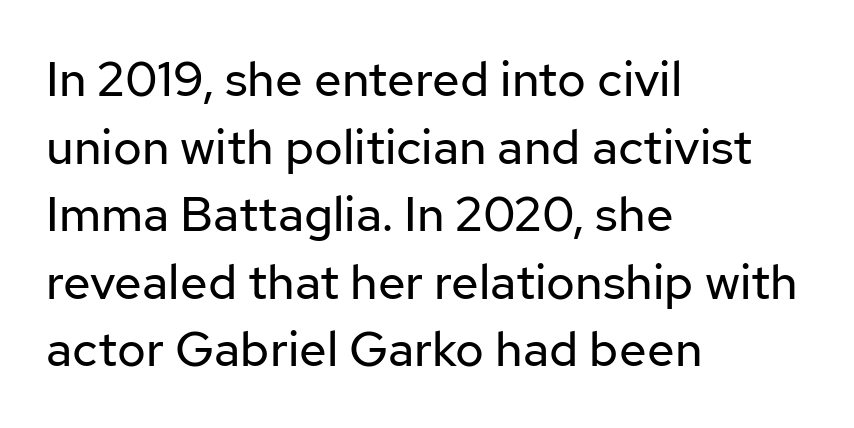
Q: Is the text bold? A: No.
Q: Is the text italic (slanted)? A: No, it is upright.
Q: Is the typeface a serif or a sans-serif typeface? A: Sans-serif.
Q: Is the text underlined? A: No.
Q: How is the paragraph aligned? A: Left-aligned.
Q: Is the spacing between letters normal or unusually wide? A: Normal.
Q: Is the spacing between lines tight, normal or loose? A: Normal.
Q: Width (condensed, normal, or wide)? A: Normal.
Q: Stroke contrast? A: Low.
Q: x-height? A: Medium.
Q: Monospaced? A: No.
